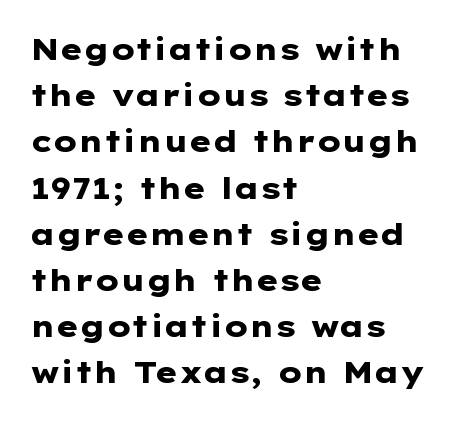
{"serif": "no", "italic": "no", "bold": "yes", "weight": "heavy", "width": "wide", "stroke_contrast": "low", "x_height": "medium", "monospaced": "no", "underline": "no", "align": "left", "line_spacing": "normal", "line_spacing_ratio": 1.54, "letter_spacing": "normal", "letter_spacing_em": 0.0, "glyph_px": 30}
